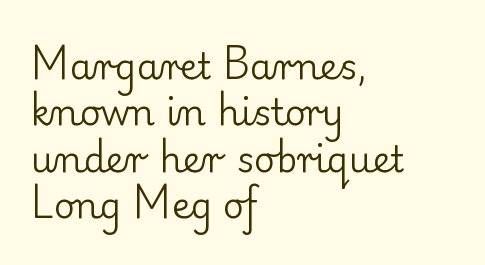
{"serif": "yes", "italic": "no", "bold": "no", "weight": "regular", "width": "normal", "stroke_contrast": "low", "x_height": "small", "monospaced": "no", "underline": "no", "align": "left", "line_spacing": "normal", "line_spacing_ratio": 1.29, "letter_spacing": "normal", "letter_spacing_em": 0.0, "glyph_px": 36}
